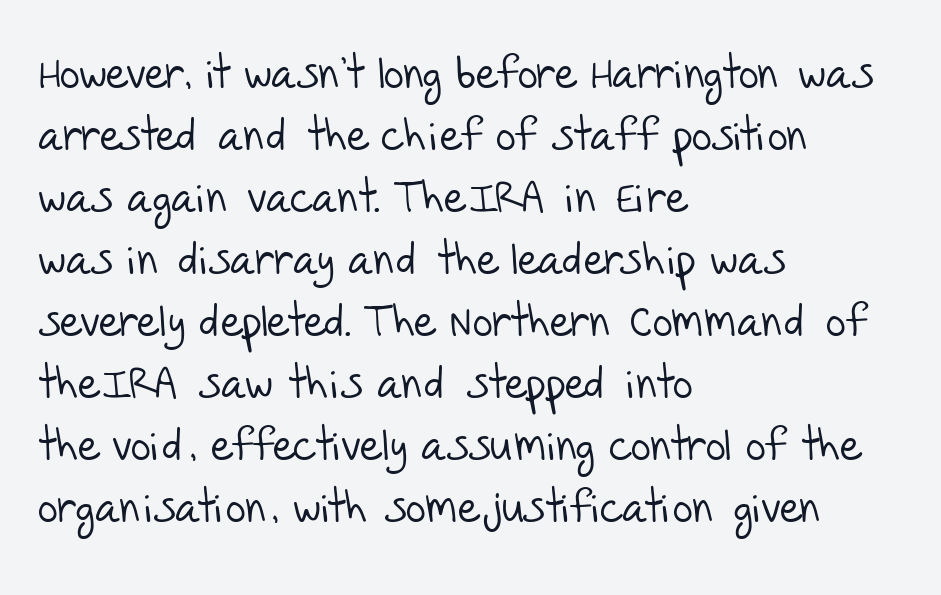
The image shows 44 px light sans-serif type; set left-aligned, normal line spacing (1.41x), normal letter spacing, not underlined; low stroke contrast and a large x-height.
